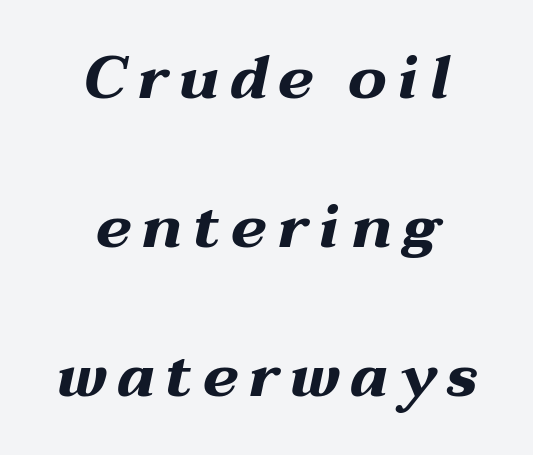
This is heavy type, rendered in bold. This sample uses an oblique cut, with every glyph tilted off the vertical. Is this a fixed-width face? No — the glyphs have proportional, varying widths. Rule under the text: the space is simply empty. Layout note: lines centered. Loosely led — the rows are spread out.
